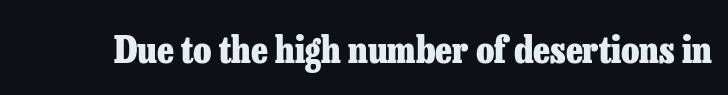
How heavy is the stroke? Heavy — this is a bold. The specimen omits any rule beneath the text block's lines. Proportional: the letters do not fall into vertical columns. Students, note that the glyphs here touch the page at normal intervals.
